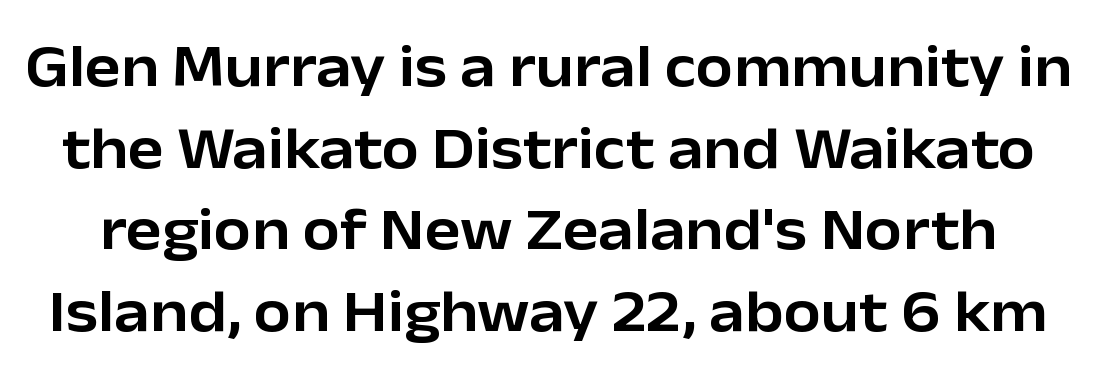
The image shows 60 px sans-serif type, upright; set normal line spacing (1.36x), normal letter spacing, not underlined; low stroke contrast and a medium x-height.
